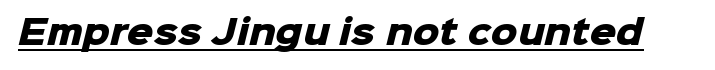
Examine the stroke ends and you'll find no serifs. On the weight axis this lands at bold, roughly 700. In designer terms, the underline attribute is active on this setting. Is this a fixed-width face? No — the glyphs have proportional, varying widths. Students, note that the glyphs here touch the page at normal intervals.
